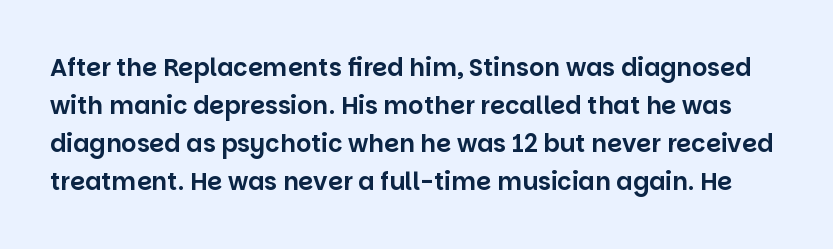
Glyph-to-glyph distance matches everyday printed text. Only glyphs here, with clear space below each row. Horizontal bands of white between lines are of average thickness. In terms of posture, this sample is upright.
